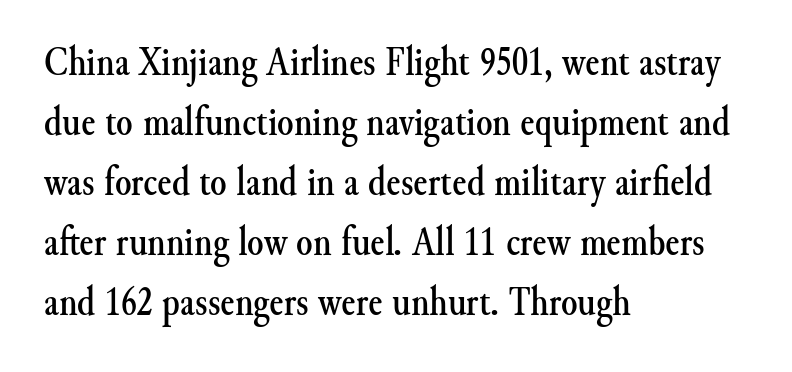
{"serif": "yes", "italic": "no", "width": "normal", "stroke_contrast": "medium", "x_height": "small", "monospaced": "no", "underline": "no", "align": "left", "line_spacing": "normal", "line_spacing_ratio": 1.43, "letter_spacing": "normal", "letter_spacing_em": 0.0, "glyph_px": 42}
